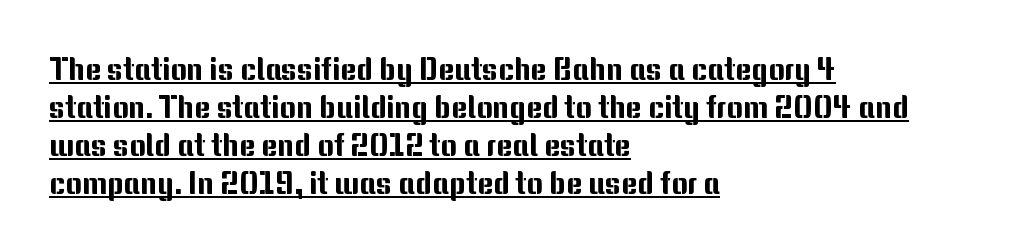
{"serif": "no", "italic": "no", "width": "normal", "stroke_contrast": "medium", "x_height": "medium", "monospaced": "no", "underline": "yes", "align": "left", "line_spacing_ratio": 1.23, "letter_spacing": "normal", "letter_spacing_em": 0.0, "glyph_px": 31}
